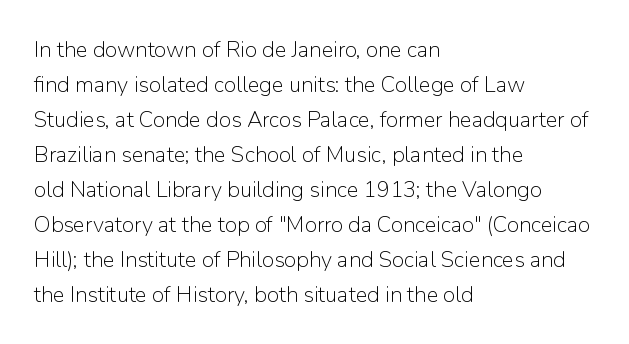
The image shows 22 px text type, upright; set left-aligned, normal line spacing (1.59x), normal letter spacing, not underlined.
